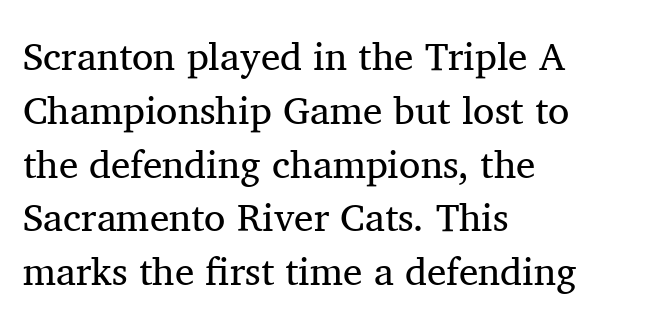
The image shows 39 px regular-weight serif type, upright; set left-aligned, normal line spacing (1.38x), normal letter spacing, not underlined; medium stroke contrast and a medium x-height.
